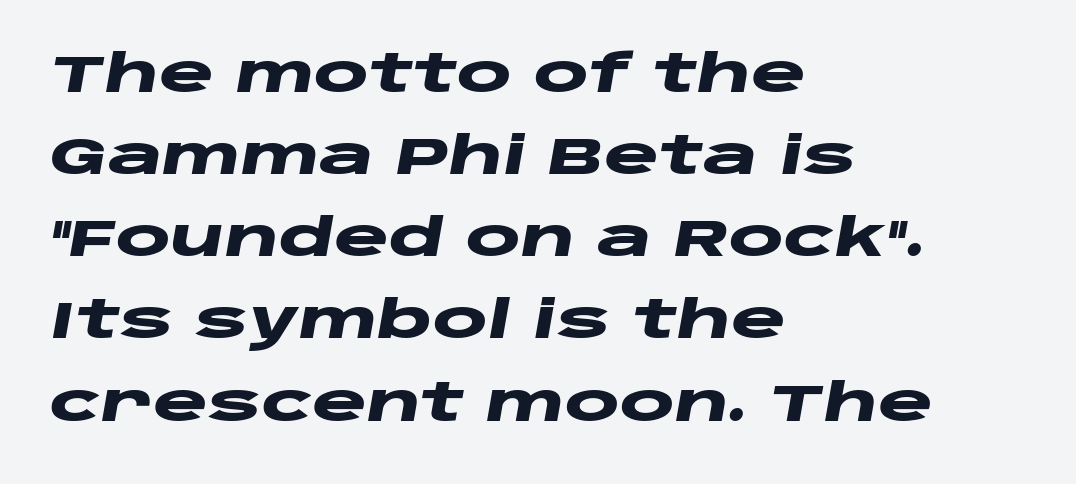
Each word holds together tightly as a unit, with standard inter-letter gaps. Do the characters align in a grid? No, the font is proportional. Caption: multi-line text, flush left, ragged right. Nobody drew a line under any word here.
